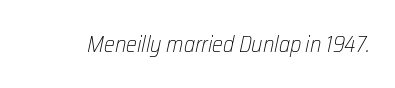
Each stroke keeps to a modest, everyday thickness or less. In terms of posture, this sample is oblique. Honestly, there is no underline to notice here at all. The horizontal fit of the characters is conventional and even.
